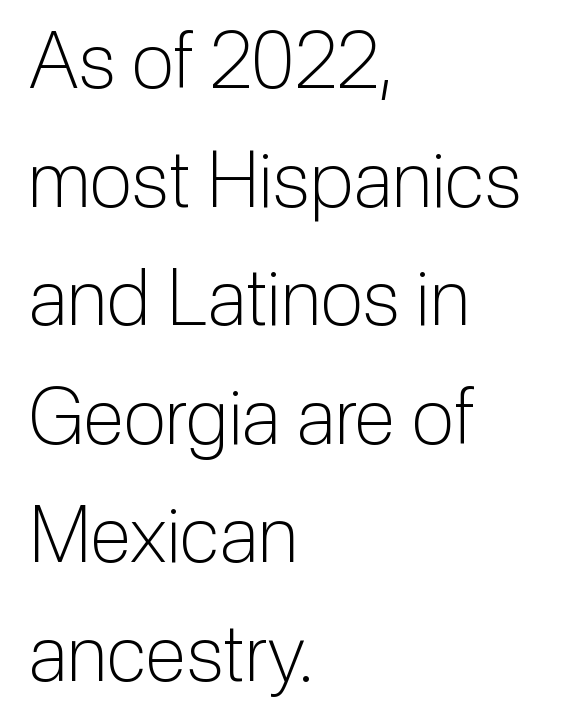
Q: Is the text bold? A: No.
Q: Is the text italic (slanted)? A: No, it is upright.
Q: Is the typeface a serif or a sans-serif typeface? A: Sans-serif.
Q: Is the text underlined? A: No.
Q: How is the paragraph aligned? A: Left-aligned.
Q: Is the spacing between letters normal or unusually wide? A: Normal.
Q: Is the spacing between lines tight, normal or loose? A: Normal.
Q: Width (condensed, normal, or wide)? A: Normal.
Q: Stroke contrast? A: Low.
Q: x-height? A: Medium.
Q: Monospaced? A: No.
